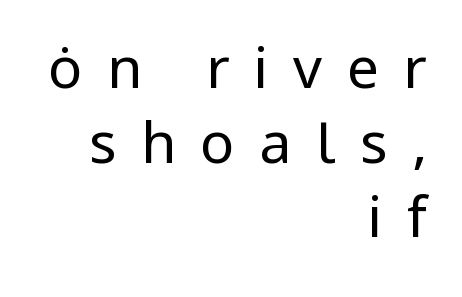
The image shows 57 px regular-weight sans-serif type, upright; set right-aligned, normal line spacing (1.31x), unusually wide letter spacing (+0.43 em), not underlined; low stroke contrast and a medium x-height.
